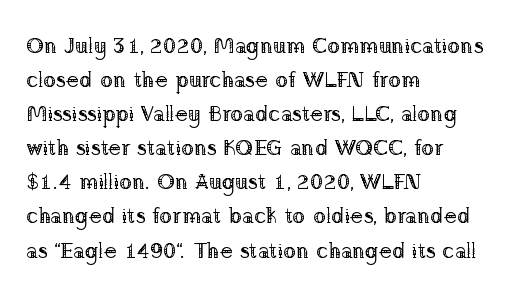
Caption: multi-line text, flush left, ragged right. Rendered with straight, roman letterforms. Beneath every word, the page is bare. Weight: not bold — regular or lighter. Nobody touched the tracking dial on this one. Vertically, the passage feels balanced, rows spaced as you'd expect.
